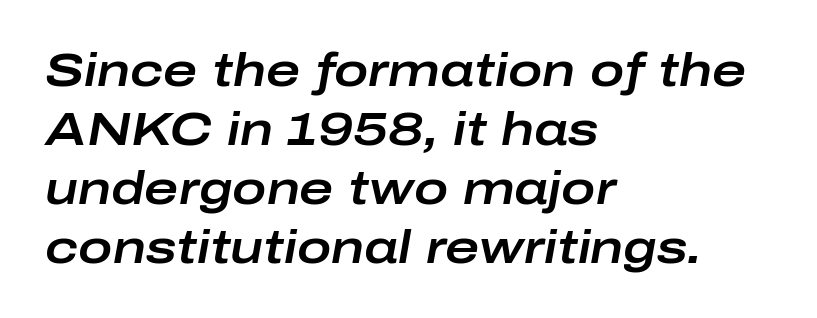
Italic: yes, the glyphs are oblique. No extra tracking has been applied to these lines. A clean baseline with only descenders dipping below it. The face used here is proportionally spaced, like ordinary book or web type. Regular leading. Alignment: flush left.
